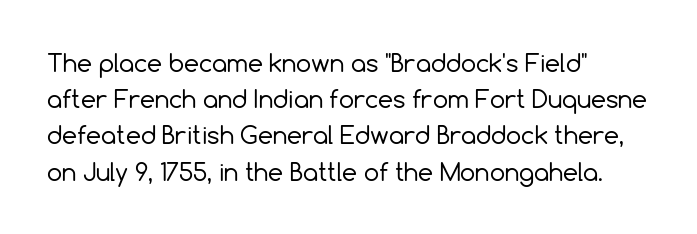
Q: Is the text bold? A: No.
Q: Is the text italic (slanted)? A: No, it is upright.
Q: Is the text underlined? A: No.
Q: How is the paragraph aligned? A: Left-aligned.
Q: Is the spacing between letters normal or unusually wide? A: Normal.
Q: Is the spacing between lines tight, normal or loose? A: Normal.
